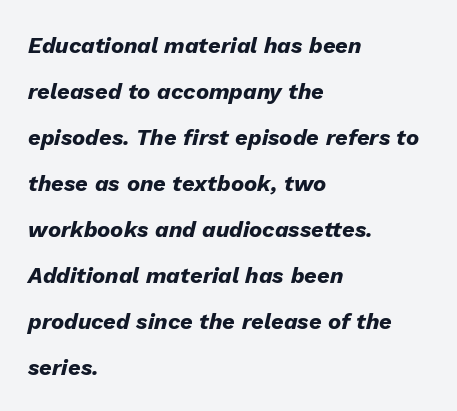
{"italic": "yes", "lean": "right", "slant_degrees": 13, "bold": "yes", "underline": "no", "align": "left", "line_spacing": "loose", "line_spacing_ratio": 2.09, "letter_spacing": "normal", "letter_spacing_em": 0.0, "glyph_px": 22}
